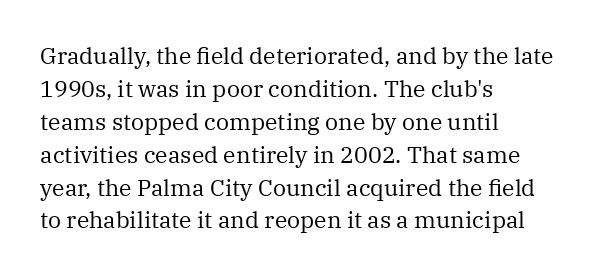
{"italic": "no", "bold": "no", "underline": "no", "align": "left", "line_spacing": "normal", "line_spacing_ratio": 1.43, "letter_spacing": "normal", "letter_spacing_em": 0.0, "glyph_px": 23}
